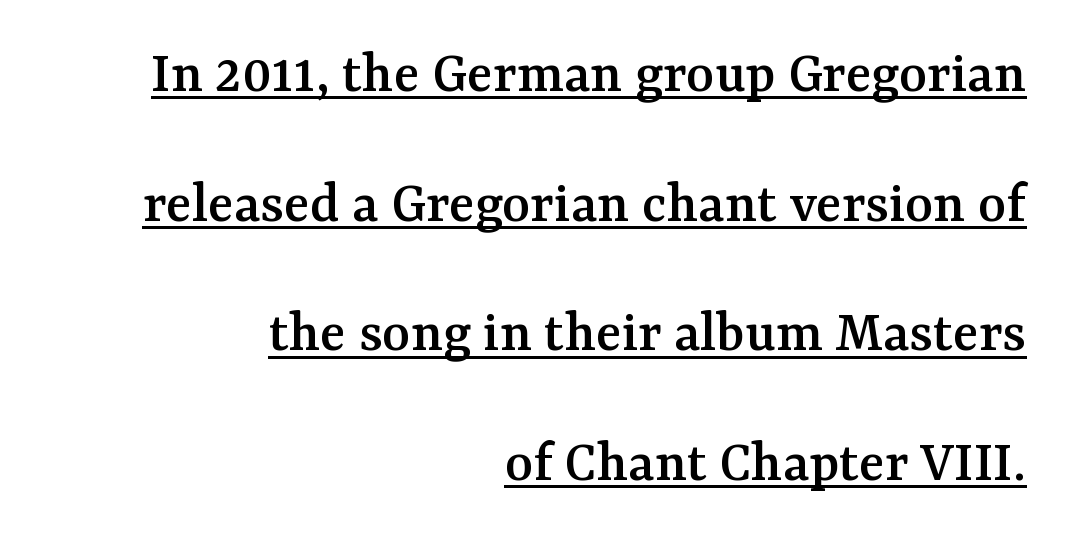
You could fit nearly another row in the gap between these rows. The horizontal fit of the characters is conventional and even. Is there an underline? Yes — a line sits under the letters. Each line ends at the same right margin while the left side varies.
